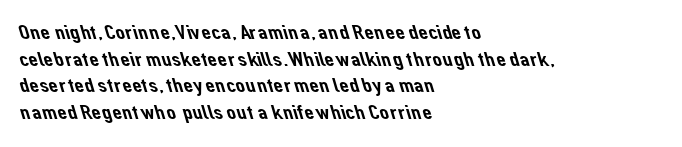
This rendering features lettering with no underline. What's the leading like? Ordinary, nothing unusual. Here the glyphs are tracked normally, forming tight word shapes. Line starts are locked; line ends wander.
